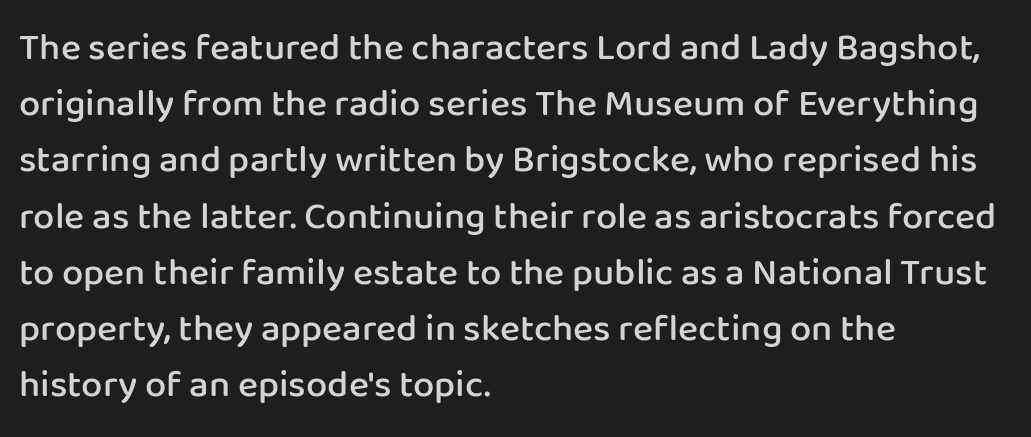
{"serif": "no", "italic": "no", "bold": "semi", "weight": "semibold", "width": "normal", "stroke_contrast": "low", "x_height": "medium", "monospaced": "no", "underline": "no", "align": "left", "line_spacing": "normal", "line_spacing_ratio": 1.48, "letter_spacing": "normal", "letter_spacing_em": 0.0, "glyph_px": 38}
